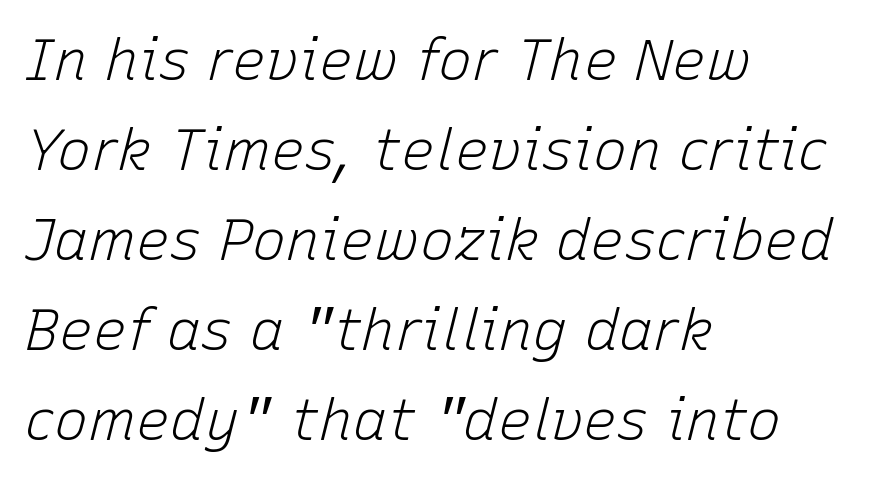
{"italic": "yes", "lean": "right", "slant_degrees": 15, "bold": "no", "weight": "light", "width": "normal", "stroke_contrast": "low", "x_height": "medium", "monospaced": "no", "underline": "no", "align": "left", "line_spacing": "normal", "line_spacing_ratio": 1.58, "letter_spacing": "normal", "letter_spacing_em": 0.0, "glyph_px": 57}
